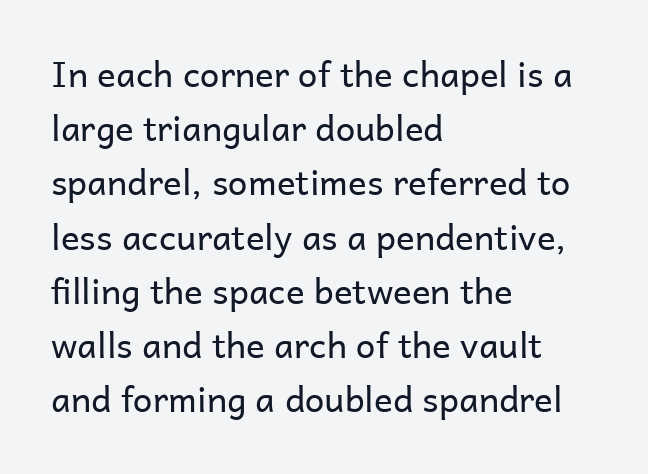
{"serif": "no", "italic": "no", "bold": "no", "weight": "regular", "width": "normal", "stroke_contrast": "low", "x_height": "medium", "monospaced": "no", "underline": "no", "align": "left", "line_spacing": "normal", "line_spacing_ratio": 1.55, "letter_spacing": "normal", "letter_spacing_em": 0.0, "glyph_px": 35}
